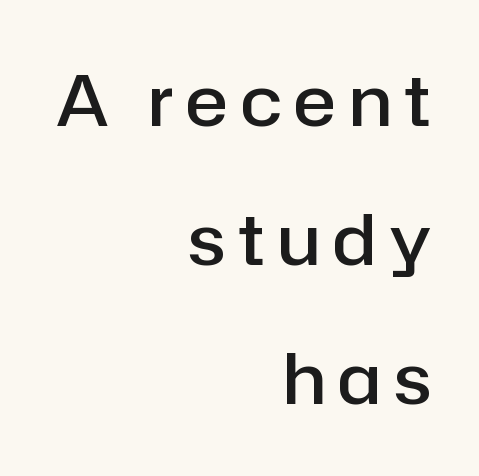
Q: Is the text bold? A: Semi-bold.
Q: Is the text italic (slanted)? A: No, it is upright.
Q: Is the typeface a serif or a sans-serif typeface? A: Sans-serif.
Q: Is the text underlined? A: No.
Q: How is the paragraph aligned? A: Right-aligned.
Q: Is the spacing between lines tight, normal or loose? A: Loose.
Q: Width (condensed, normal, or wide)? A: Normal.
Q: Stroke contrast? A: Low.
Q: x-height? A: Medium.
Q: Monospaced? A: No.
